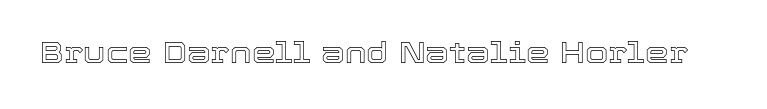
Q: Is the text italic (slanted)? A: No, it is upright.
Q: Is the text underlined? A: No.
Q: Is the spacing between letters normal or unusually wide? A: Normal.
Q: Width (condensed, normal, or wide)? A: Normal.
Q: x-height? A: Medium.
Q: Monospaced? A: No.
